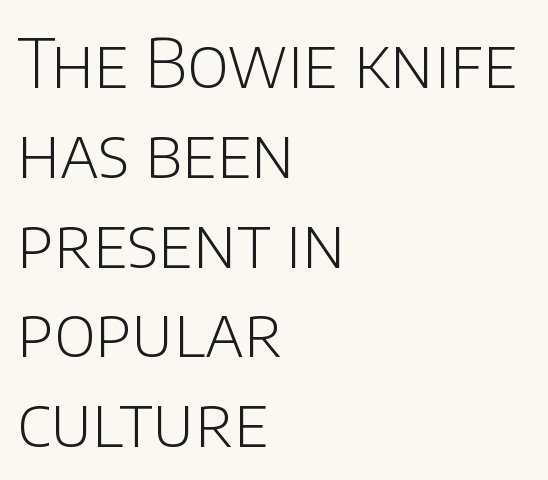
{"serif": "no", "italic": "no", "bold": "no", "weight": "light", "width": "normal", "stroke_contrast": "low", "x_height": "large", "monospaced": "no", "underline": "no", "align": "left", "line_spacing": "normal", "line_spacing_ratio": 1.32, "letter_spacing": "normal", "letter_spacing_em": 0.0, "glyph_px": 68}
